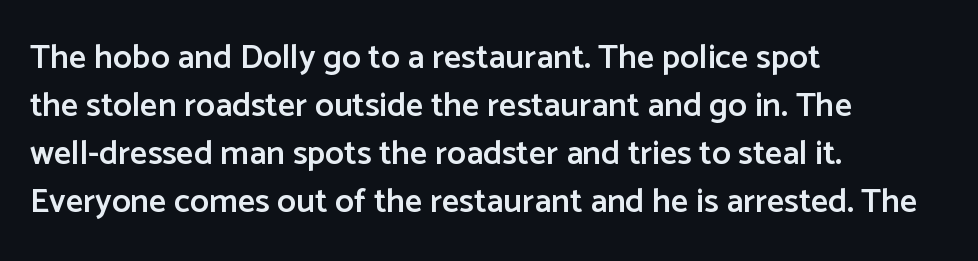
{"serif": "no", "italic": "no", "bold": "semi", "weight": "semibold", "width": "normal", "stroke_contrast": "low", "x_height": "medium", "monospaced": "no", "underline": "no", "align": "left", "line_spacing": "normal", "line_spacing_ratio": 1.41, "letter_spacing": "normal", "letter_spacing_em": 0.0, "glyph_px": 34}
